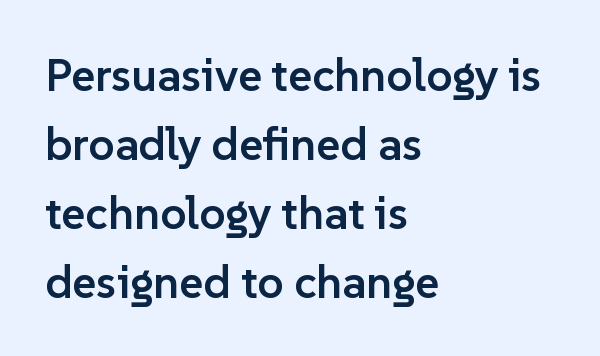
Q: Is the text bold? A: Semi-bold.
Q: Is the text italic (slanted)? A: No, it is upright.
Q: Is the typeface a serif or a sans-serif typeface? A: Sans-serif.
Q: Is the text underlined? A: No.
Q: How is the paragraph aligned? A: Left-aligned.
Q: Is the spacing between letters normal or unusually wide? A: Normal.
Q: Is the spacing between lines tight, normal or loose? A: Normal.
Q: Width (condensed, normal, or wide)? A: Normal.
Q: Stroke contrast? A: Low.
Q: x-height? A: Medium.
Q: Monospaced? A: No.
